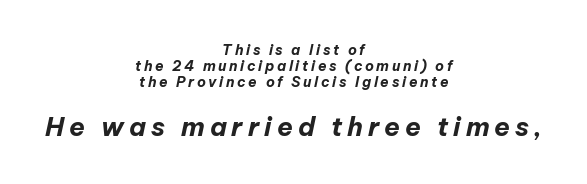
Q: Is the text bold? A: Yes.
Q: Is the text italic (slanted)? A: Yes, it leans right by about 12 degrees.
Q: Is the text underlined? A: No.
Q: How is the paragraph aligned? A: Centered.
Q: Is the spacing between lines tight, normal or loose? A: Tight.
Q: Which block of text is set in a larger size, the first (top) or the second (bottom)? A: The second (bottom) one.
